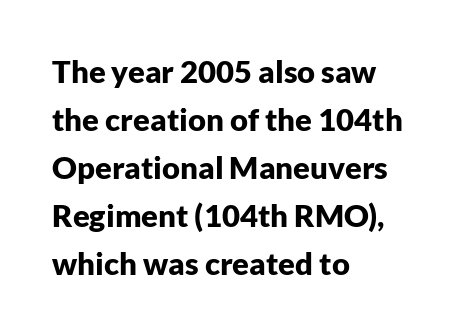
Is this a sans? Yes — the strokes have no serifs. The face used here is proportionally spaced, like ordinary book or web type. On the weight axis this lands at bold, roughly 700. The rendering anchors every line to the left-hand side. Words float on clear page, feet unadorned. Students, observe: this is what conventionally led text looks like.
